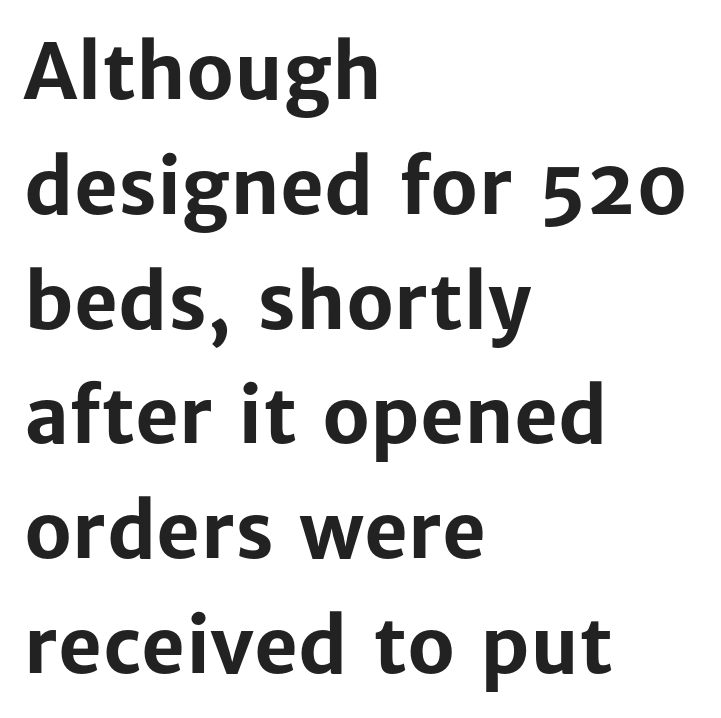
Q: Is the text bold? A: Yes.
Q: Is the text italic (slanted)? A: No, it is upright.
Q: Is the typeface a serif or a sans-serif typeface? A: Sans-serif.
Q: Is the text underlined? A: No.
Q: How is the paragraph aligned? A: Left-aligned.
Q: Is the spacing between letters normal or unusually wide? A: Normal.
Q: Is the spacing between lines tight, normal or loose? A: Normal.
Q: Width (condensed, normal, or wide)? A: Normal.
Q: Stroke contrast? A: Low.
Q: x-height? A: Medium.
Q: Monospaced? A: No.
